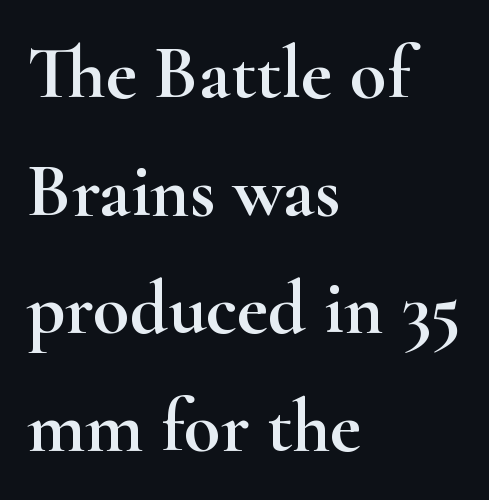
Spacing verdict: proportional, widths tailored to each character. Posture: straight, roman, zero tilt. Horizontal bands of white between lines are of average thickness. A bare baseline throughout the passage. The letterforms sit shoulder to shoulder at normal distance.
